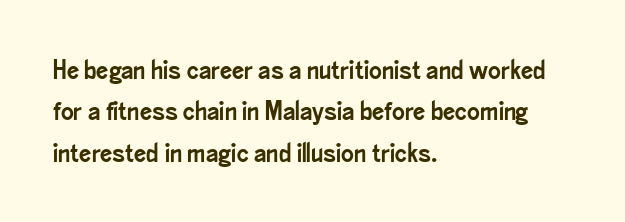
{"italic": "no", "underline": "no", "align": "left", "line_spacing": "normal", "line_spacing_ratio": 1.53, "letter_spacing": "normal", "letter_spacing_em": 0.0, "glyph_px": 27}
